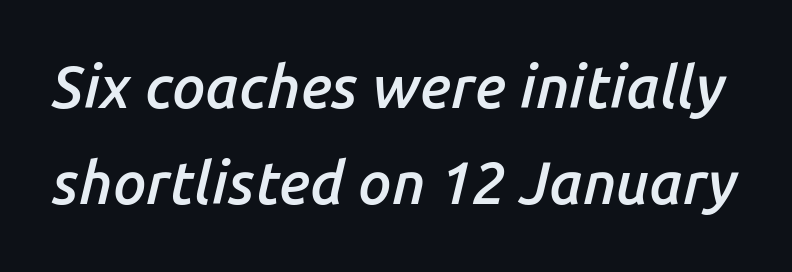
Q: Is the text bold? A: Semi-bold.
Q: Is the text italic (slanted)? A: Yes, it leans right by about 14 degrees.
Q: Is the text underlined? A: No.
Q: Is the spacing between letters normal or unusually wide? A: Normal.
Q: Is the spacing between lines tight, normal or loose? A: Normal.
Q: Width (condensed, normal, or wide)? A: Normal.
Q: Stroke contrast? A: Low.
Q: x-height? A: Medium.
Q: Monospaced? A: No.
